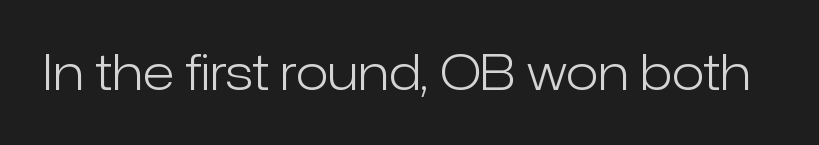
{"serif": "no", "italic": "no", "bold": "no", "weight": "light", "width": "normal", "stroke_contrast": "low", "x_height": "medium", "monospaced": "no", "underline": "no", "letter_spacing": "normal", "letter_spacing_em": 0.0, "glyph_px": 48}
